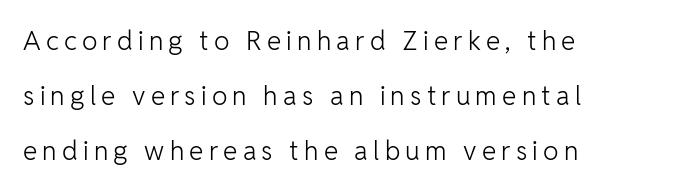
The image shows 26 px text type, upright; set left-aligned, loose line spacing (2.12x), unusually wide letter spacing (+0.2 em), not underlined.
